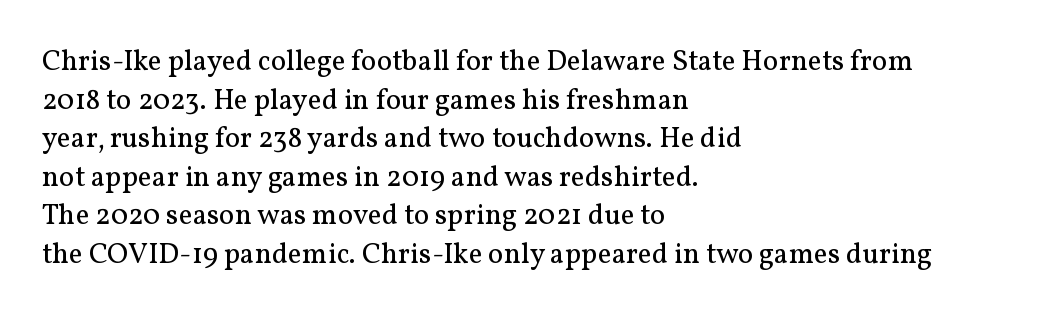
Q: Is the text bold? A: No.
Q: Is the text italic (slanted)? A: No, it is upright.
Q: Is the typeface a serif or a sans-serif typeface? A: Serif.
Q: Is the text underlined? A: No.
Q: How is the paragraph aligned? A: Left-aligned.
Q: Is the spacing between letters normal or unusually wide? A: Normal.
Q: Is the spacing between lines tight, normal or loose? A: Normal.
Q: Width (condensed, normal, or wide)? A: Normal.
Q: Stroke contrast? A: Medium.
Q: x-height? A: Medium.
Q: Monospaced? A: No.
